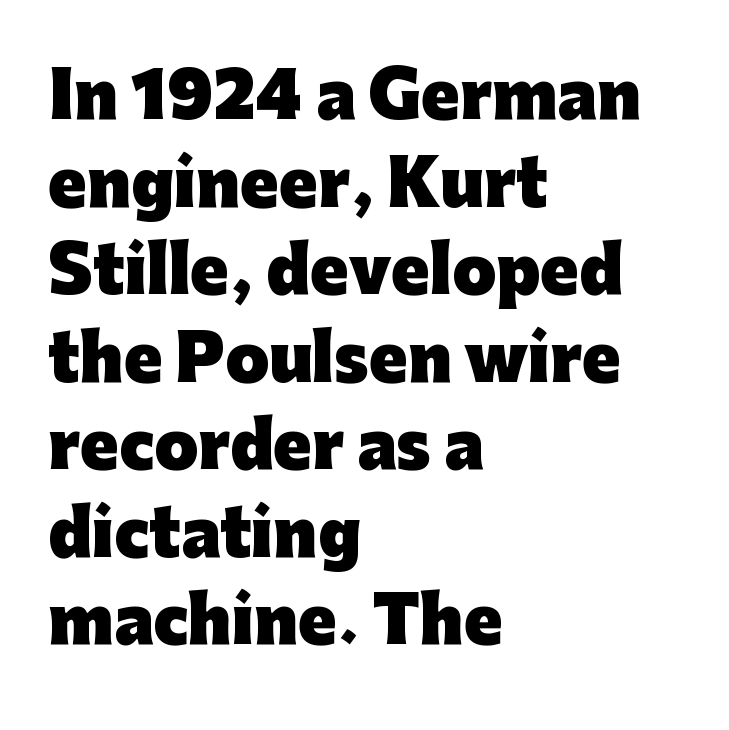
Honestly, there is no underline to notice here at all. Italic: no, the glyphs are upright roman. Is there much room between lines? A standard amount, neither cramped nor airy. Typographically, this falls in the sans-serif category. Observe the ordinary spacing: letters are neighbours, not strangers. The passage shown is emphatically bold.
